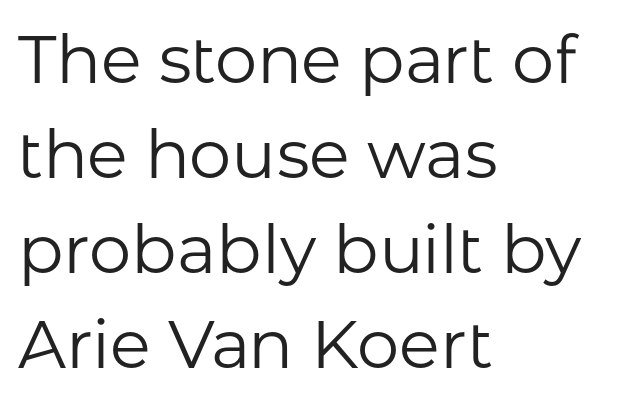
The image shows 67 px regular-weight sans-serif type, upright; set left-aligned, normal line spacing (1.42x), normal letter spacing, not underlined; low stroke contrast and a medium x-height.
